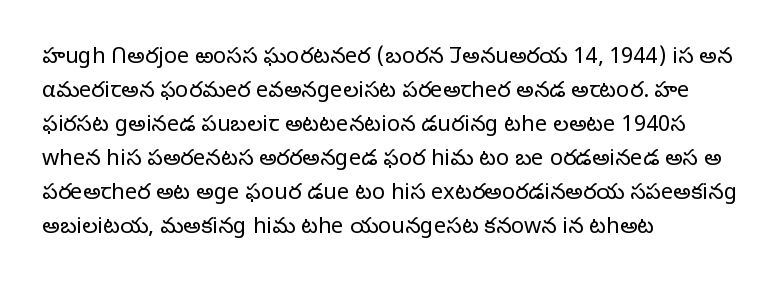
Q: Is the text bold? A: No.
Q: Is the text italic (slanted)? A: No, it is upright.
Q: Is the text underlined? A: No.
Q: How is the paragraph aligned? A: Left-aligned.
Q: Is the spacing between letters normal or unusually wide? A: Normal.
Q: Is the spacing between lines tight, normal or loose? A: Normal.
